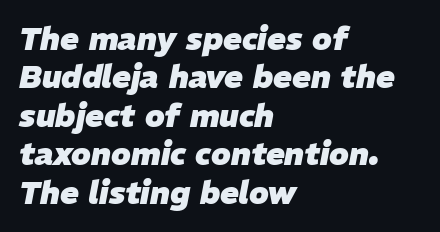
The image shows 31 px heavy type, italic (leaning right); set left-aligned, line spacing 1.24x, normal letter spacing, not underlined; low stroke contrast and a medium x-height.
